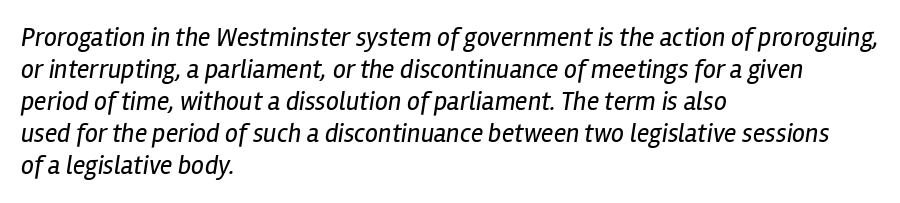
Q: Is the text bold? A: No.
Q: Is the text italic (slanted)? A: Yes, it leans right by about 12 degrees.
Q: Is the text underlined? A: No.
Q: How is the paragraph aligned? A: Left-aligned.
Q: Is the spacing between letters normal or unusually wide? A: Normal.
